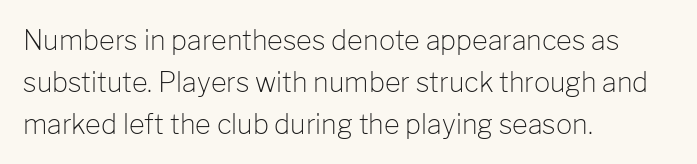
Q: Is the text bold? A: No.
Q: Is the text italic (slanted)? A: No, it is upright.
Q: Is the text underlined? A: No.
Q: How is the paragraph aligned? A: Left-aligned.
Q: Is the spacing between letters normal or unusually wide? A: Normal.
Q: Is the spacing between lines tight, normal or loose? A: Normal.
